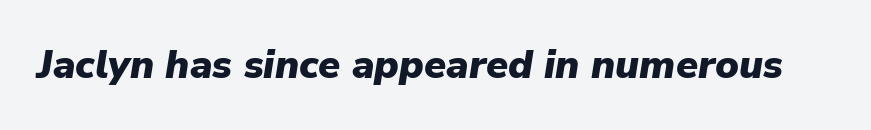
{"italic": "yes", "lean": "right", "slant_degrees": 9, "bold": "yes", "weight": "heavy", "width": "normal", "stroke_contrast": "low", "x_height": "medium", "monospaced": "no", "underline": "no", "letter_spacing": "normal", "letter_spacing_em": 0.0, "glyph_px": 40}
